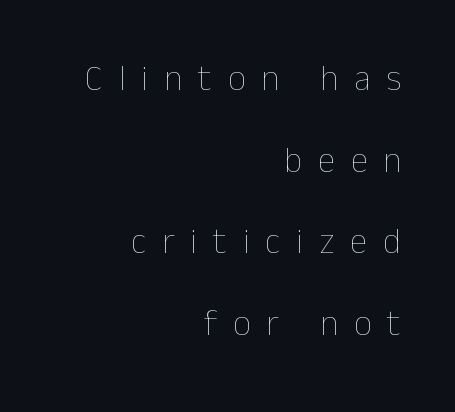
{"italic": "no", "bold": "no", "weight": "thin", "width": "normal", "stroke_contrast": "low", "x_height": "medium", "monospaced": "no", "underline": "no", "align": "right", "line_spacing": "loose", "line_spacing_ratio": 2.33, "letter_spacing": "wide", "letter_spacing_em": 0.46, "glyph_px": 35}
